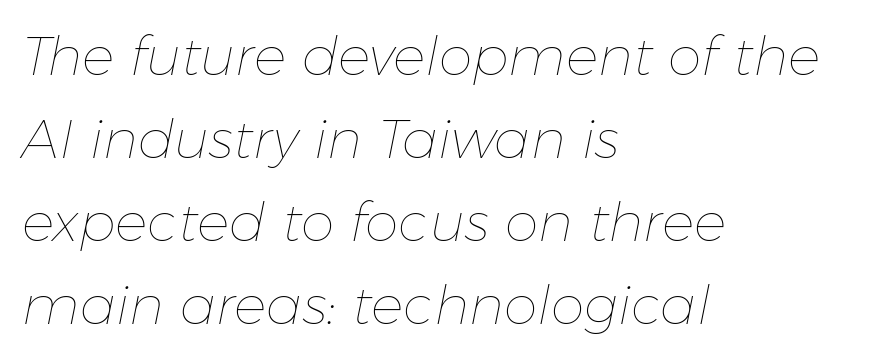
Decoration check: the copy has no underline. This sample is left-justified, so line endings fall wherever the words run out. Style check: oblique. Baseline-to-baseline distance is the conventional proportion of letter height.
